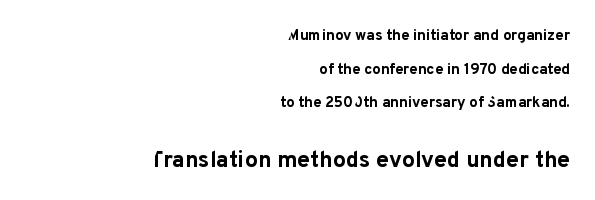
The image shows 23 px bold type, upright; set right-aligned, loose line spacing (2.24x), normal letter spacing, not underlined; the second (bottom) block is 1.53x larger.
